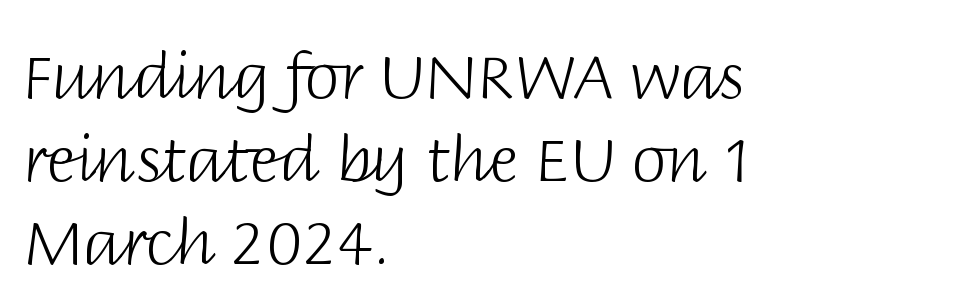
Rule under the text: the space is simply empty. What's the leading like? Ordinary, nothing unusual. Every character sits straight up, as roman type does. Typographically, this falls in the sans-serif category.
